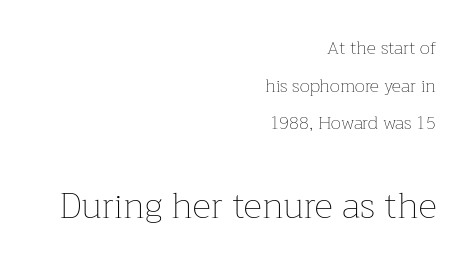
The image shows 36 px thin type, upright; set right-aligned, loose line spacing (2.09x), normal letter spacing, not underlined; the second (bottom) block is 2.0x larger; low stroke contrast and a medium x-height.
